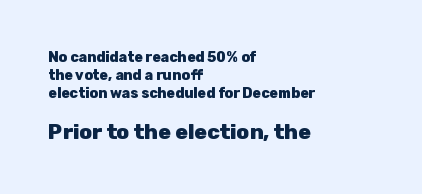
The image shows 21 px bold type, upright; set left-aligned, normal line spacing (1.3x), normal letter spacing, not underlined; the second (bottom) block is 1.5x larger.
